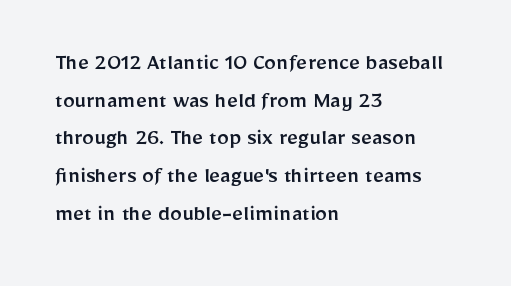
{"italic": "no", "underline": "no", "align": "left", "line_spacing": "normal", "line_spacing_ratio": 1.57, "letter_spacing": "normal", "letter_spacing_em": 0.0, "glyph_px": 24}
